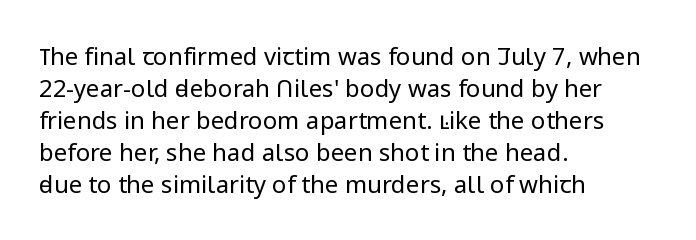
A bare baseline throughout the passage. Does the lettering tilt? It doesn't — this is upright. Leftover space on each line is placed entirely after the last word. Regarding leading, the lines here are spaced in the standard way. Inter-character spacing is left at the font's built-in metrics. Compared with a typical body face, this is equally light or lighter still.
